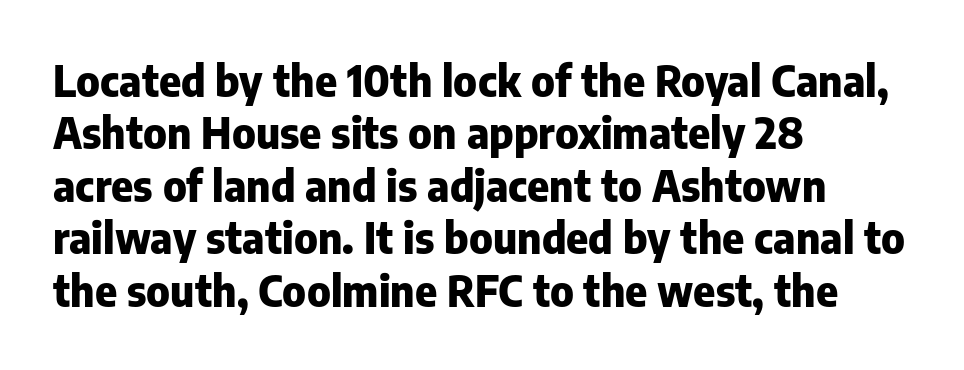
Q: Is the text bold? A: Yes.
Q: Is the text italic (slanted)? A: No, it is upright.
Q: Is the typeface a serif or a sans-serif typeface? A: Sans-serif.
Q: Is the text underlined? A: No.
Q: How is the paragraph aligned? A: Left-aligned.
Q: Is the spacing between letters normal or unusually wide? A: Normal.
Q: Is the spacing between lines tight, normal or loose? A: Normal.
Q: Width (condensed, normal, or wide)? A: Normal.
Q: Stroke contrast? A: Low.
Q: x-height? A: Medium.
Q: Monospaced? A: No.
